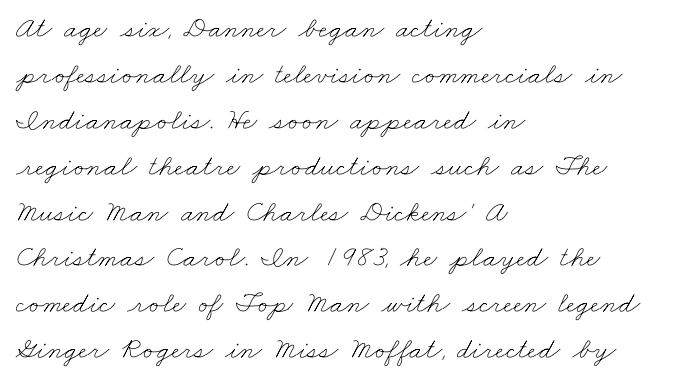
Leading matches the norm, producing a regular column. The weight would be labelled regular, book, light, or lighter still. Proportional: the letters do not fall into vertical columns. There is no visible air inserted between adjacent glyphs.
